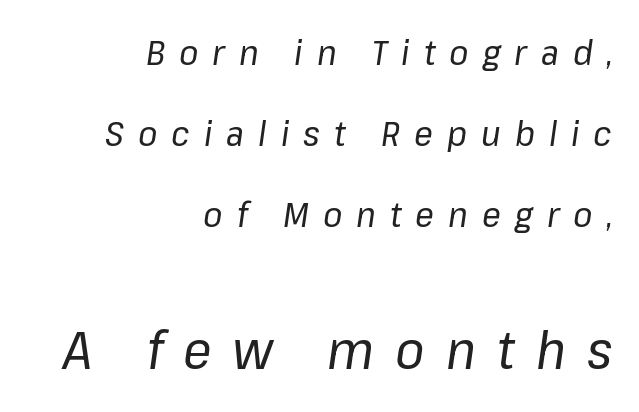
{"italic": "yes", "lean": "right", "slant_degrees": 8, "bold": "no", "weight": "regular", "width": "normal", "stroke_contrast": "low", "x_height": "medium", "monospaced": "no", "underline": "no", "align": "right", "line_spacing": "loose", "line_spacing_ratio": 2.31, "letter_spacing": "wide", "letter_spacing_em": 0.4, "larger_block": "second", "size_ratio": 1.51, "glyph_px": 53}
